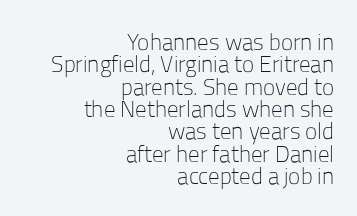
{"italic": "no", "bold": "no", "underline": "no", "align": "right", "line_spacing": "tight", "line_spacing_ratio": 0.97, "letter_spacing": "normal", "letter_spacing_em": 0.0, "glyph_px": 23}
